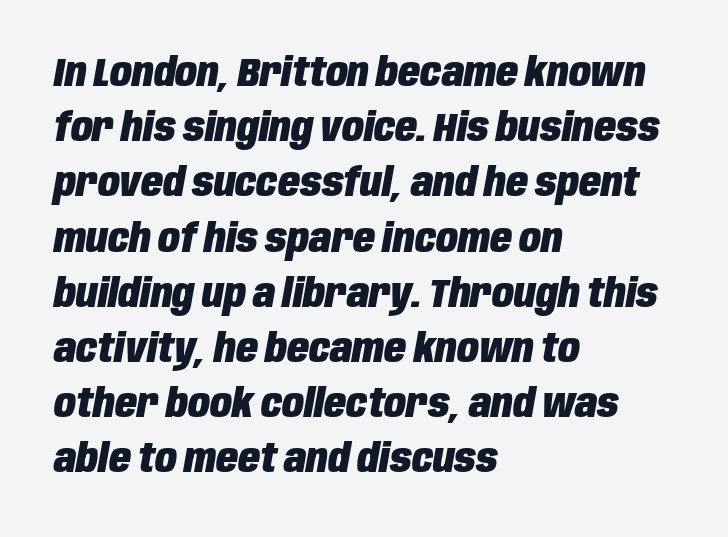
{"italic": "yes", "lean": "right", "slant_degrees": 10, "bold": "yes", "weight": "heavy", "width": "condensed", "stroke_contrast": "low", "x_height": "large", "monospaced": "no", "underline": "no", "align": "left", "line_spacing": "normal", "line_spacing_ratio": 1.38, "letter_spacing": "normal", "letter_spacing_em": 0.0, "glyph_px": 40}
